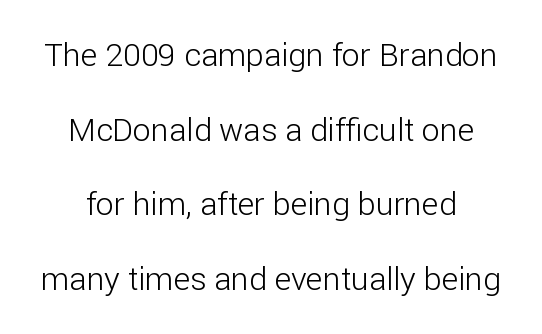
Regarding serifs, this sample does without them. You could call the tracking neutral — neither tight nor loose. Think of a printed novel: that variable character pitch is what you see here. The weight would be labelled regular, book, light, or lighter still. Only glyphs here, with clear space below each row. Students, observe: this is what heavily led, spacious text looks like.
